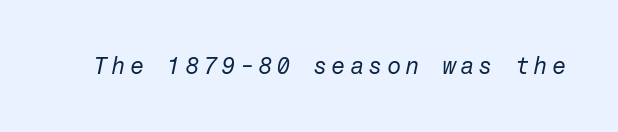
{"italic": "yes", "lean": "right", "slant_degrees": 12, "bold": "no", "underline": "no", "glyph_px": 23}
